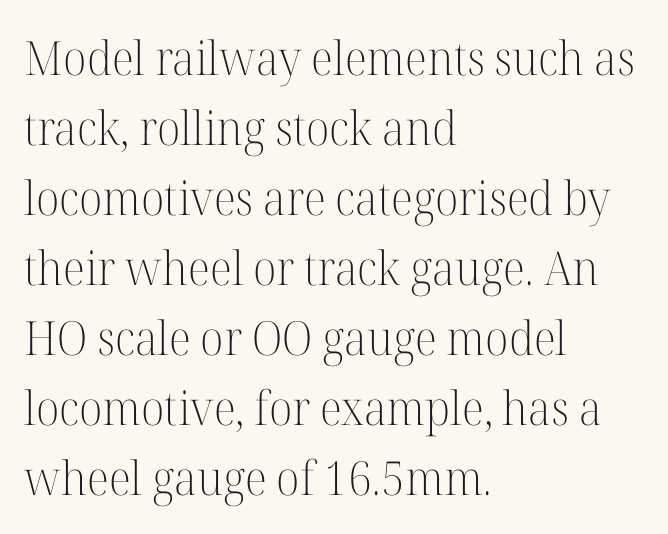
Q: Is the text bold? A: No.
Q: Is the text italic (slanted)? A: No, it is upright.
Q: Is the typeface a serif or a sans-serif typeface? A: Serif.
Q: Is the text underlined? A: No.
Q: How is the paragraph aligned? A: Left-aligned.
Q: Is the spacing between letters normal or unusually wide? A: Normal.
Q: Is the spacing between lines tight, normal or loose? A: Normal.
Q: Width (condensed, normal, or wide)? A: Normal.
Q: Stroke contrast? A: High.
Q: x-height? A: Medium.
Q: Monospaced? A: No.
